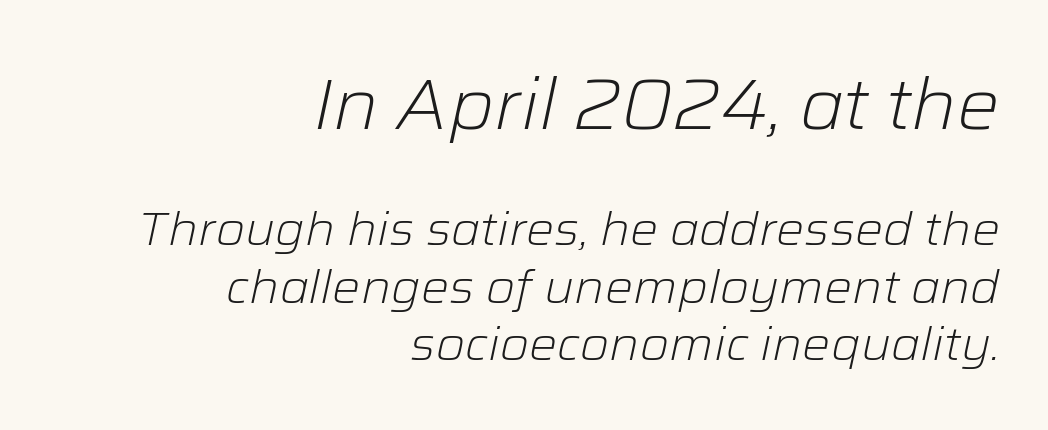
The face looks like a standard text weight, possibly lighter. The rendering applies a slant to the glyphs. Caption: multi-line text, flush right, ragged left. Only glyphs here, with clear space below each row. The letters advance in unequal steps, a hallmark of proportional type. The composition opens big and finishes small.
